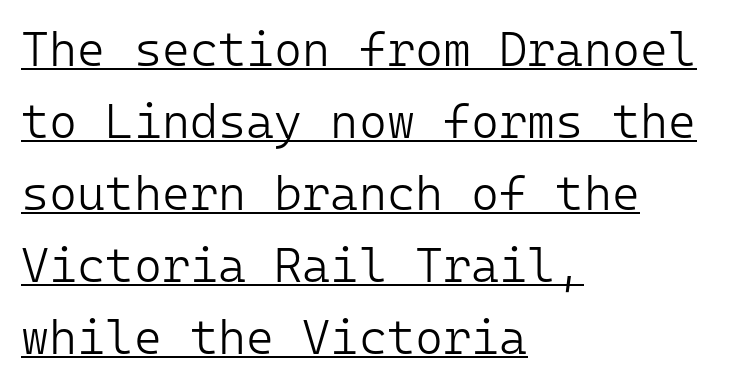
The tracking reads as untouched default to a designer's eye. Each letter, wide or thin by design, is forced into the same width here. Is the stroke heavy? The answer is a plain regular-or-lighter. How would I describe the line gaps? Plain and ordinary. Look at the bottom of the vertical strokes: they stop flat, with no serifs. Every row of glyphs begins at an identical x-position on the left.
